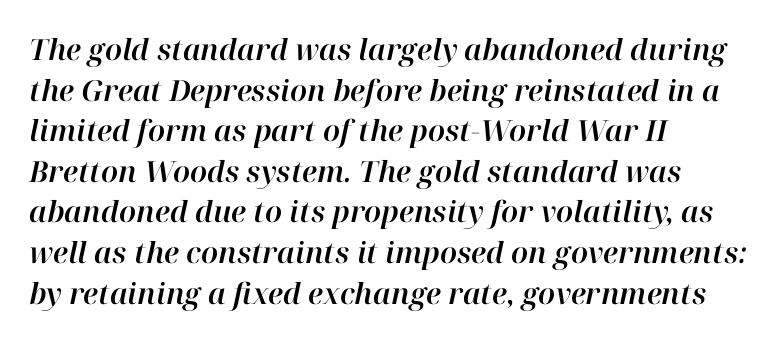
Each letter keeps its own natural width here, so spacing adapts to shape. The lettering tilts uniformly, giving the passage an italic look. Vertically, the passage feels balanced, rows spaced as you'd expect. The passage shown is not underscored anywhere. Notice how the passage keeps a crisp vertical edge on the left only.
